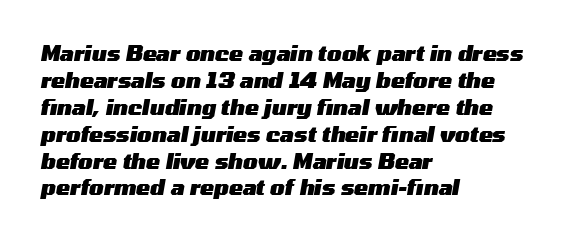
The image shows 21 px bold type, italic (leaning right); set left-aligned, normal line spacing (1.28x), normal letter spacing, not underlined.
